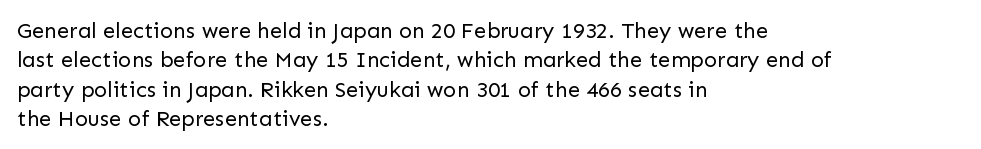
The image shows 22 px text type, upright; set left-aligned, normal line spacing (1.33x), normal letter spacing, not underlined.
